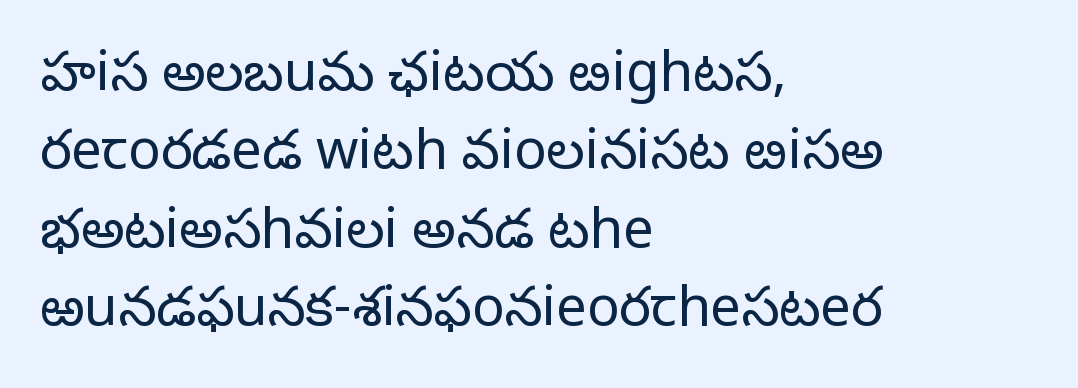
The image shows 54 px light sans-serif type, upright; set left-aligned, normal line spacing (1.45x), normal letter spacing, not underlined; low stroke contrast and a medium x-height.
